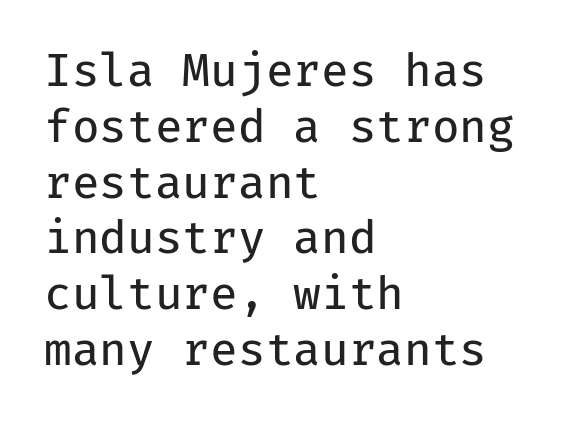
{"serif": "no", "italic": "no", "bold": "no", "weight": "regular", "width": "normal", "stroke_contrast": "low", "x_height": "medium", "monospaced": "yes", "underline": "no", "align": "left", "line_spacing_ratio": 1.24, "letter_spacing": "normal", "letter_spacing_em": 0.0, "glyph_px": 45}
